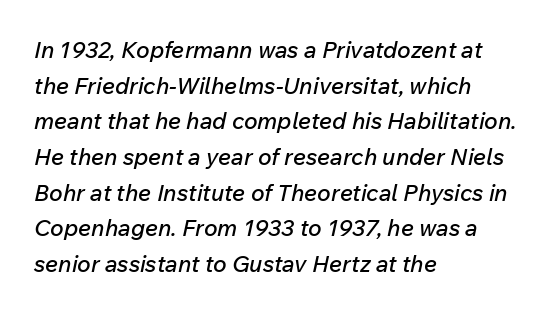
The image shows 23 px text type, italic (leaning right); set left-aligned, normal line spacing (1.55x), normal letter spacing, not underlined.
